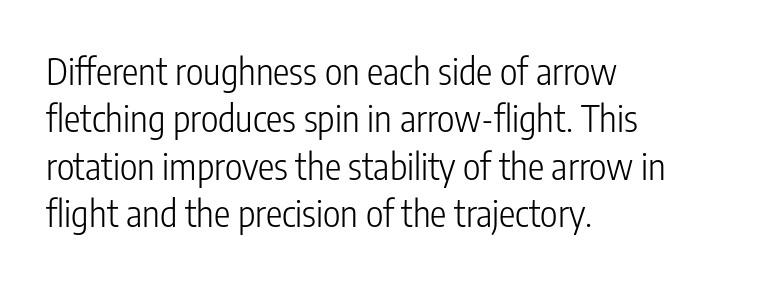
The image shows 37 px light, condensed sans-serif type, upright; set left-aligned, normal line spacing (1.28x), normal letter spacing, not underlined; low stroke contrast and a medium x-height.
